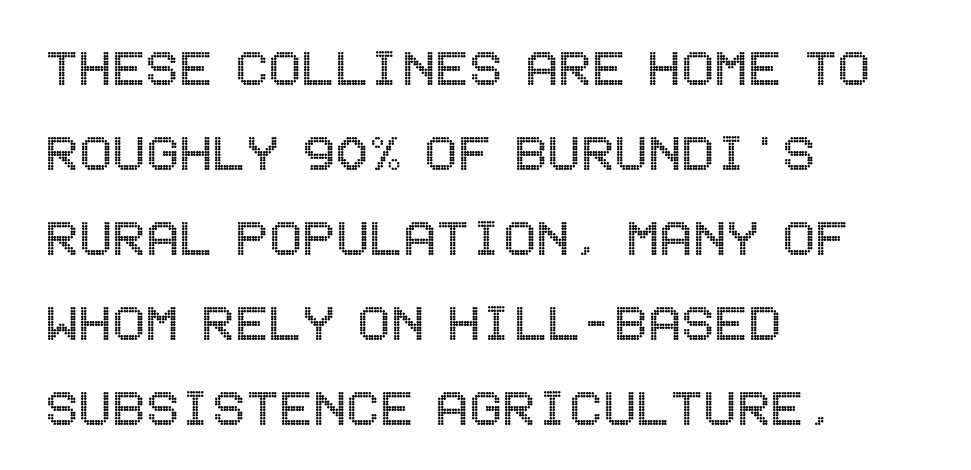
Q: Is the text italic (slanted)? A: No, it is upright.
Q: Is the text underlined? A: No.
Q: How is the paragraph aligned? A: Left-aligned.
Q: Is the spacing between letters normal or unusually wide? A: Normal.
Q: Is the spacing between lines tight, normal or loose? A: Normal.
Q: Width (condensed, normal, or wide)? A: Condensed.
Q: x-height? A: Large.
